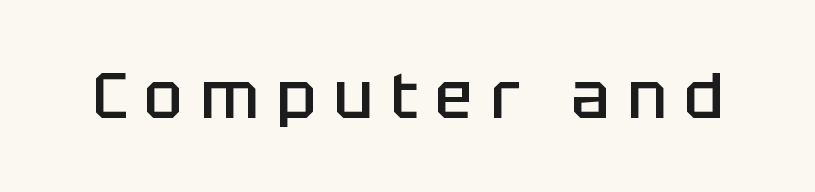
{"serif": "no", "italic": "no", "bold": "semi", "weight": "semibold", "width": "normal", "stroke_contrast": "low", "x_height": "large", "monospaced": "no", "underline": "no", "letter_spacing": "wide", "letter_spacing_em": 0.27, "glyph_px": 64}
